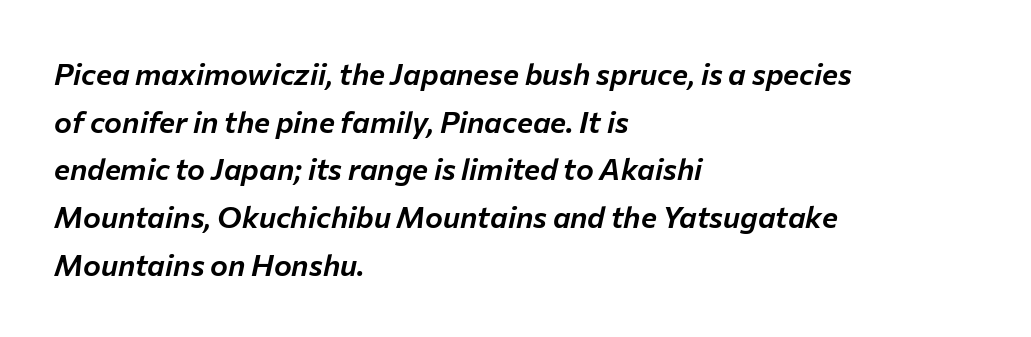
{"italic": "yes", "lean": "right", "slant_degrees": 12, "width": "normal", "stroke_contrast": "low", "x_height": "medium", "monospaced": "no", "underline": "no", "align": "left", "line_spacing": "normal", "line_spacing_ratio": 1.59, "letter_spacing": "normal", "letter_spacing_em": 0.0, "glyph_px": 30}
